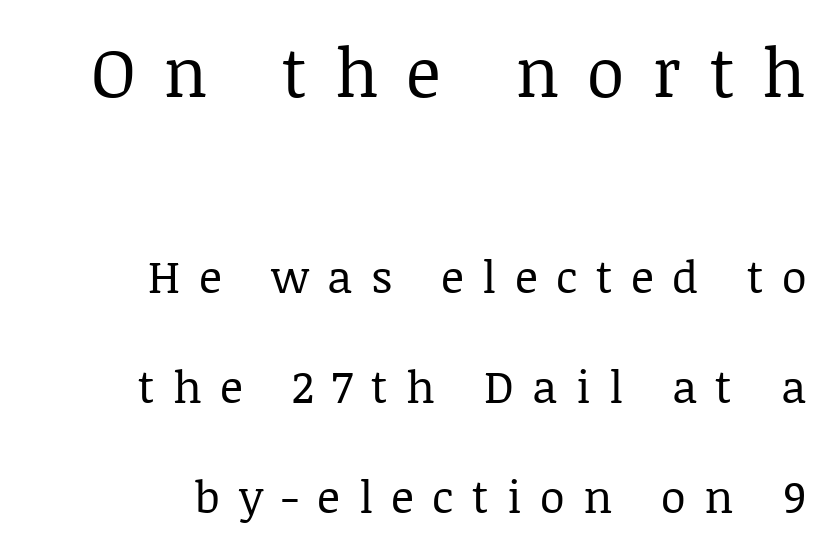
Q: Is the text bold? A: No.
Q: Is the text italic (slanted)? A: No, it is upright.
Q: Is the typeface a serif or a sans-serif typeface? A: Serif.
Q: Is the text underlined? A: No.
Q: How is the paragraph aligned? A: Right-aligned.
Q: Is the spacing between letters normal or unusually wide? A: Unusually wide.
Q: Is the spacing between lines tight, normal or loose? A: Loose.
Q: Which block of text is set in a larger size, the first (top) or the second (bottom)? A: The first (top) one.
Q: Width (condensed, normal, or wide)? A: Normal.
Q: Stroke contrast? A: Low.
Q: x-height? A: Large.
Q: Monospaced? A: No.
